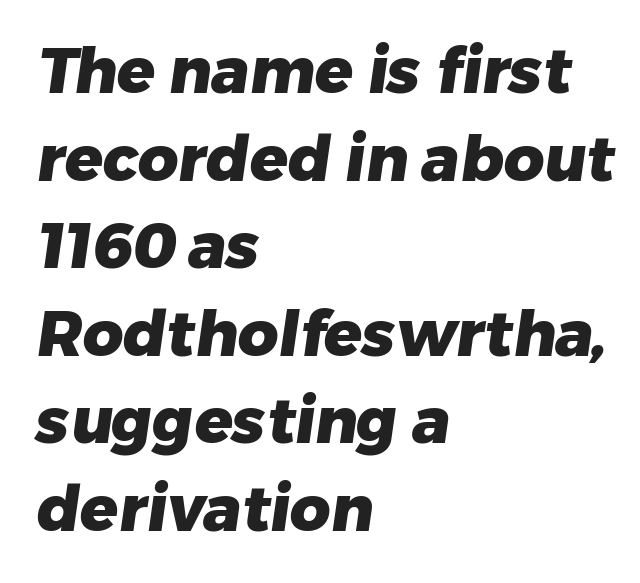
{"serif": "no", "bold": "yes", "weight": "heavy", "width": "normal", "stroke_contrast": "low", "x_height": "medium", "monospaced": "no", "underline": "no", "align": "left", "line_spacing": "normal", "line_spacing_ratio": 1.39, "letter_spacing": "normal", "letter_spacing_em": 0.0, "glyph_px": 63}
